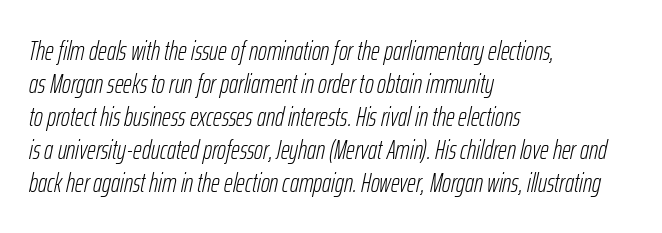
The image shows 27 px text type, italic (leaning right); set left-aligned, line spacing 1.22x, normal letter spacing, not underlined.
